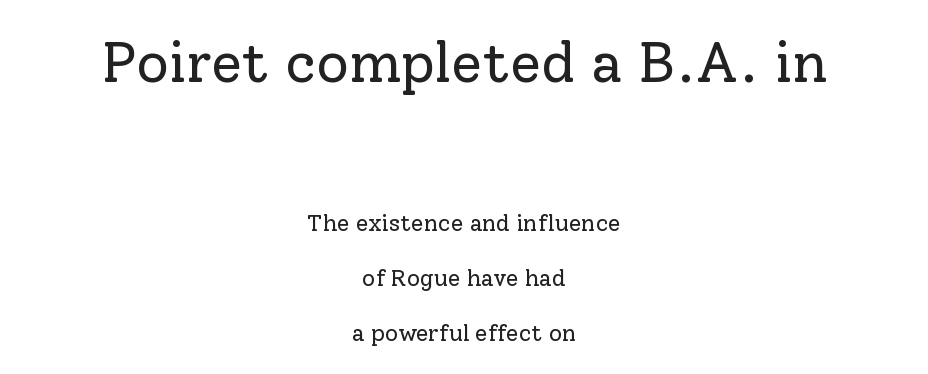
Q: Is the text bold? A: No.
Q: Is the text italic (slanted)? A: No, it is upright.
Q: Is the typeface a serif or a sans-serif typeface? A: Serif.
Q: Is the text underlined? A: No.
Q: How is the paragraph aligned? A: Centered.
Q: Is the spacing between letters normal or unusually wide? A: Normal.
Q: Is the spacing between lines tight, normal or loose? A: Loose.
Q: Which block of text is set in a larger size, the first (top) or the second (bottom)? A: The first (top) one.
Q: Width (condensed, normal, or wide)? A: Normal.
Q: Stroke contrast? A: Low.
Q: x-height? A: Medium.
Q: Monospaced? A: No.
